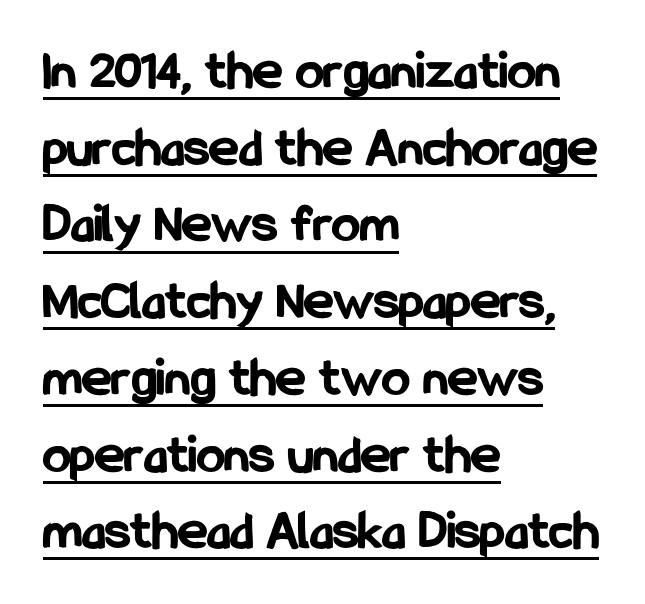
Emphasis by weight is at full strength: bold. What stands out about the letter spacing? Nothing — it is the standard amount. Notice how the passage keeps a crisp vertical edge on the left only. One glance says typical: line gaps are just what's usual.
